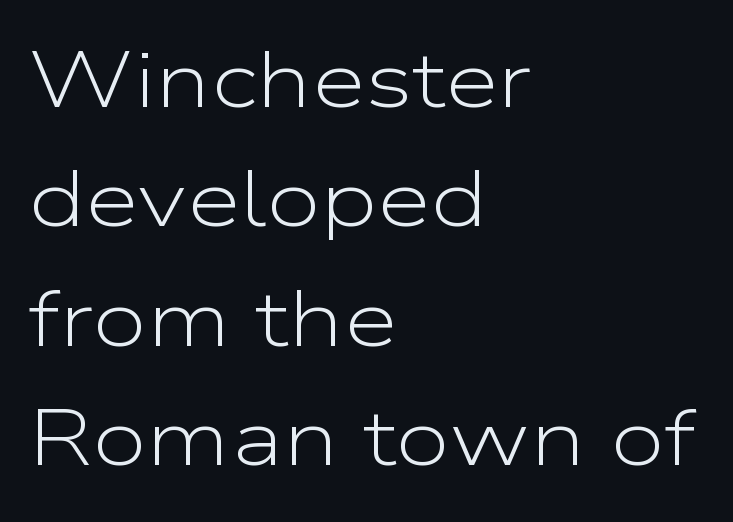
The image shows 78 px light, wide sans-serif type, upright; set left-aligned, normal line spacing (1.53x), normal letter spacing, not underlined; low stroke contrast and a medium x-height.
